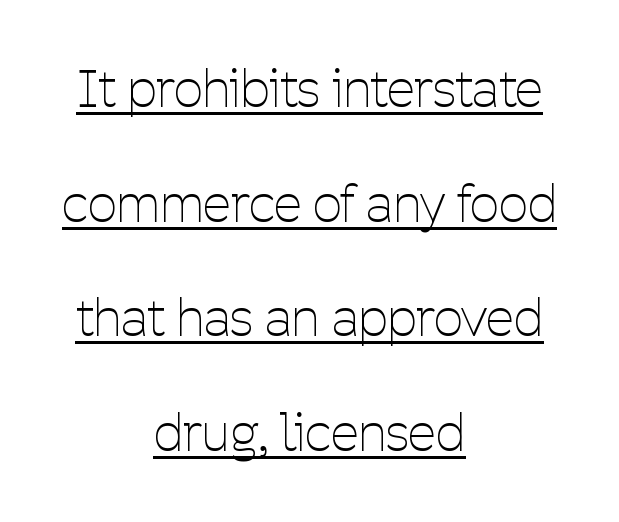
{"serif": "no", "italic": "no", "bold": "no", "weight": "thin", "width": "condensed", "stroke_contrast": "low", "x_height": "medium", "monospaced": "no", "underline": "yes", "align": "center", "line_spacing": "loose", "line_spacing_ratio": 2.25, "letter_spacing": "normal", "letter_spacing_em": 0.0, "glyph_px": 51}
